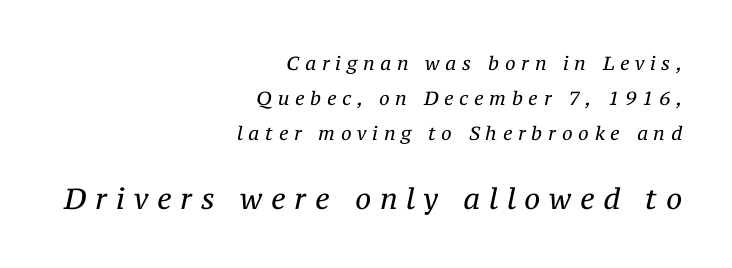
Unbolded letterforms with no extra heft. Descender tails drop into unmarked territory. Rendered with sloped, italic letterforms. The typesetter chose a ragged-left arrangement here. The more generous point size was reserved for the lower chunk. Serifs: yes, visible at the terminals of the letterforms.
